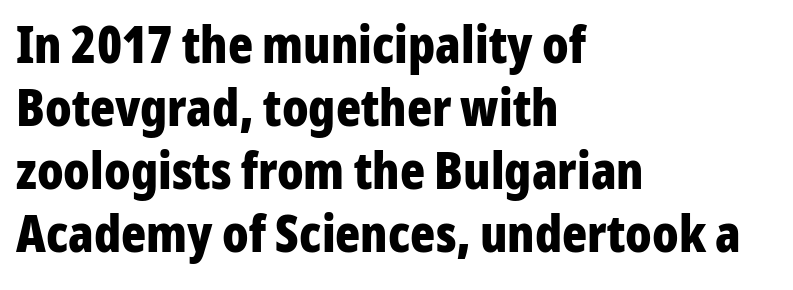
The image shows 52 px bold, condensed sans-serif type, upright; set left-aligned, line spacing 1.21x, normal letter spacing, not underlined; low stroke contrast and a medium x-height.
